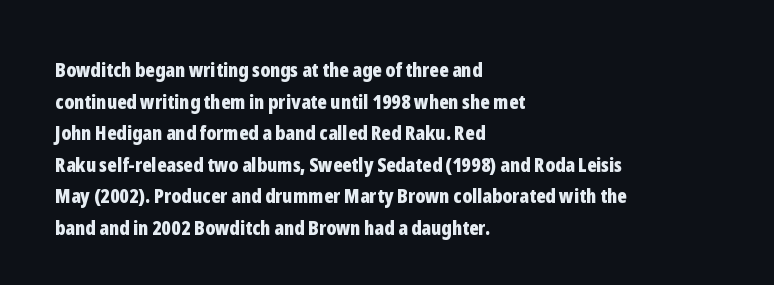
Q: Is the text bold? A: Yes.
Q: Is the text italic (slanted)? A: No, it is upright.
Q: Is the text underlined? A: No.
Q: How is the paragraph aligned? A: Left-aligned.
Q: Is the spacing between letters normal or unusually wide? A: Normal.
Q: Is the spacing between lines tight, normal or loose? A: Normal.
